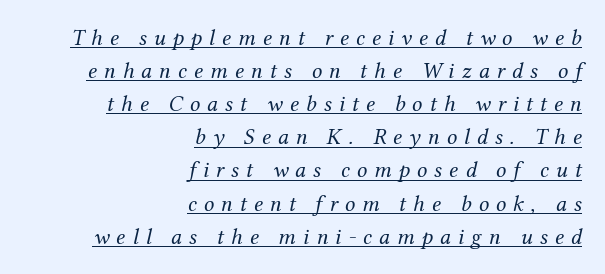
The image shows 23 px text type, italic (leaning right); set right-aligned, normal line spacing (1.44x), unusually wide letter spacing (+0.3 em), underlined.
